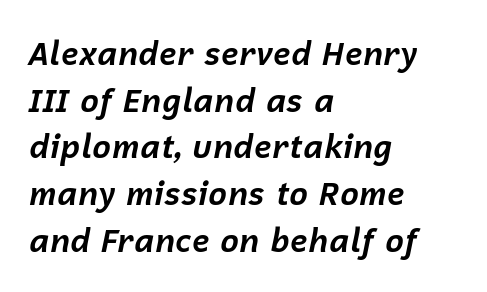
The image shows 32 px bold type, italic (leaning right); set left-aligned, normal line spacing (1.46x), normal letter spacing, not underlined; low stroke contrast and a medium x-height.
